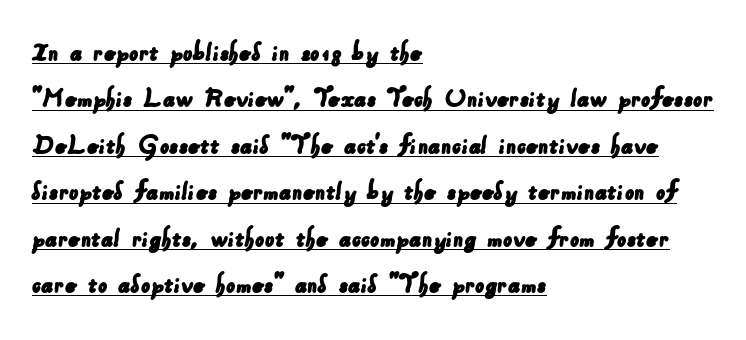
{"serif": "no", "width": "normal", "stroke_contrast": "low", "x_height": "small", "monospaced": "no", "underline": "yes", "align": "left", "line_spacing": "normal", "line_spacing_ratio": 1.6, "letter_spacing": "normal", "letter_spacing_em": 0.0, "glyph_px": 29}
